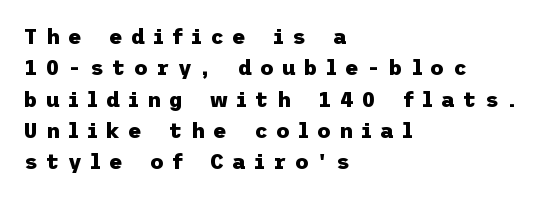
The image shows 21 px bold type, upright; set left-aligned, normal line spacing (1.49x), unusually wide letter spacing (+0.4 em), not underlined.
